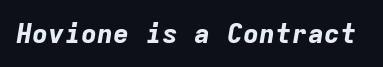
Q: Is the text bold? A: Yes.
Q: Is the text italic (slanted)? A: Yes, it leans right by about 9 degrees.
Q: Is the text underlined? A: No.
Q: Is the spacing between letters normal or unusually wide? A: Normal.
